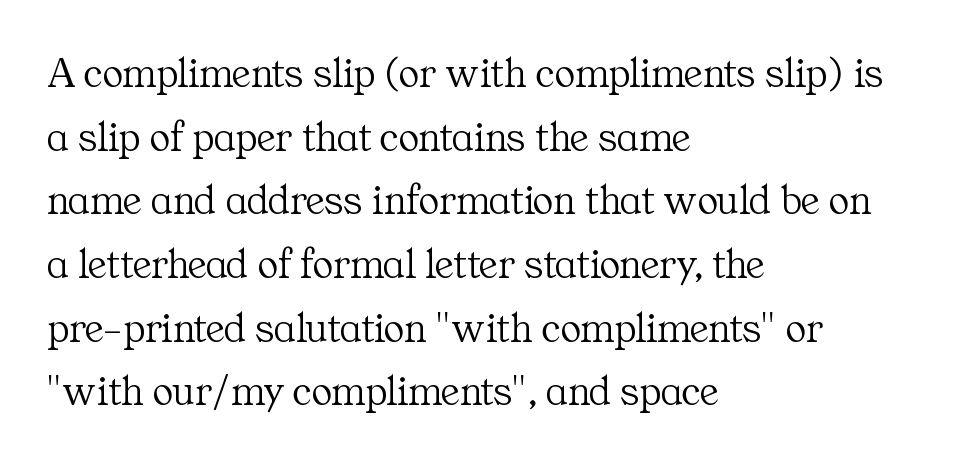
The glyphs in this specimen are seriffed. Proportional: the letters do not fall into vertical columns. The foot of each line stays bare and open. One-word summary of the alignment: left. Compared with typical body copy, the letter spacing here is the same. If you measured baseline to baseline, you'd find a middling distance.
